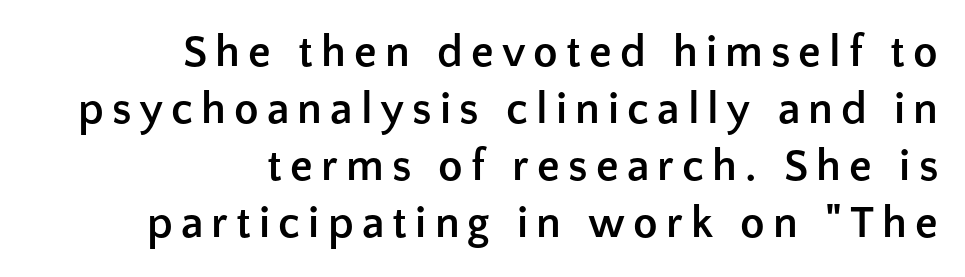
The image shows 45 px semibold sans-serif type, upright; set right-aligned, normal line spacing (1.27x), not underlined; low stroke contrast and a medium x-height.
